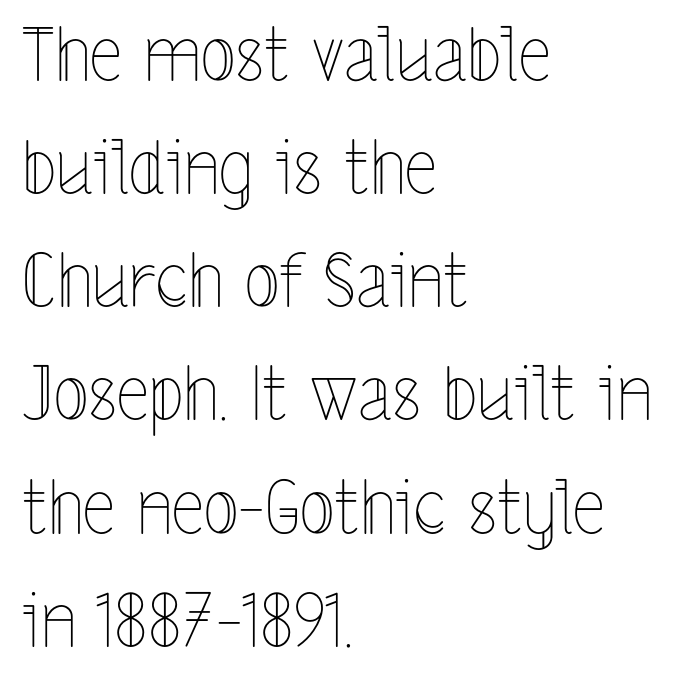
The image shows 73 px thin, condensed type, upright; set left-aligned, normal line spacing (1.55x), normal letter spacing, not underlined; a medium x-height.
